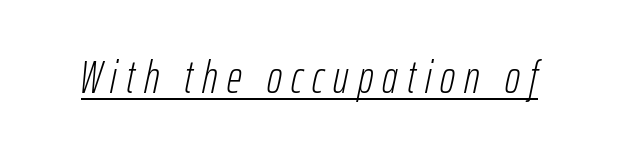
Display-style spreading of the glyphs; the letterfit is very open. The whole block is typeset with a tilt. Underlining? Definitely there. Heaviness? Minimal to ordinary, like unemphasized prose.
